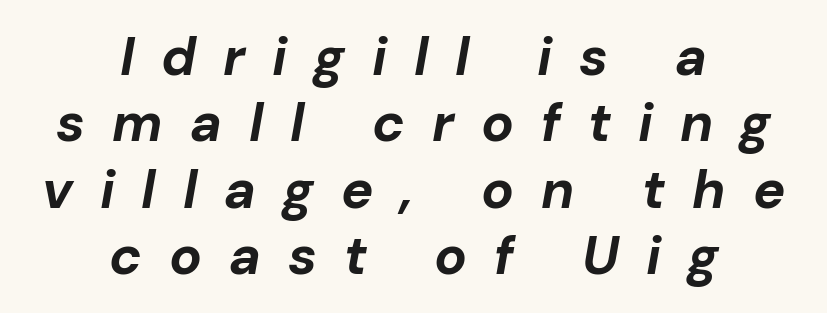
The axis of the letterforms is tilted away from vertical. Inter-character spacing is expanded well beyond the font's built-in metrics. Descenders are the only things crossing below the line. Weight: bold. These lines are centered, leaving both edges ragged.
